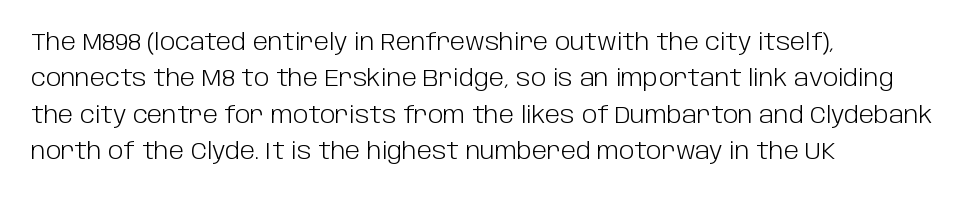
The image shows 23 px text type, upright; set left-aligned, normal line spacing (1.58x), normal letter spacing, not underlined.
